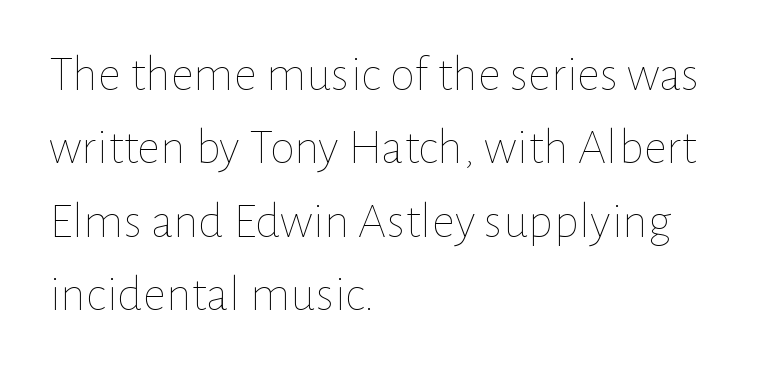
{"italic": "no", "bold": "no", "weight": "thin", "width": "normal", "stroke_contrast": "low", "x_height": "medium", "monospaced": "no", "underline": "no", "align": "left", "line_spacing": "normal", "line_spacing_ratio": 1.44, "letter_spacing": "normal", "letter_spacing_em": 0.0, "glyph_px": 51}
